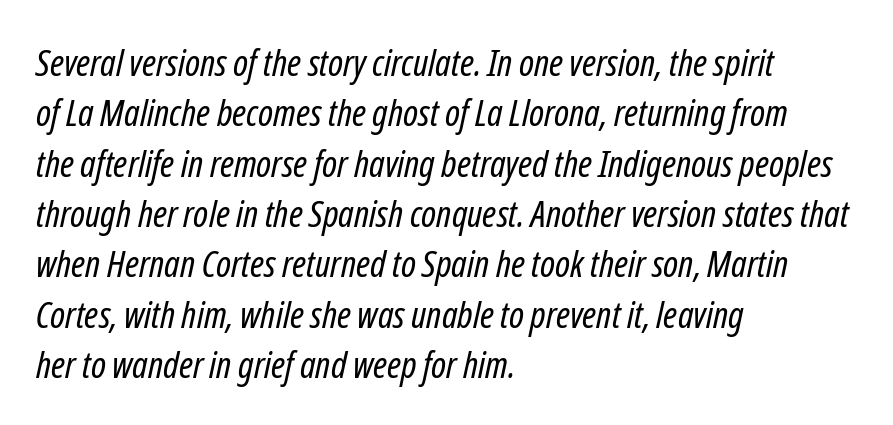
The image shows 37 px regular-weight, condensed type, italic (leaning right); set left-aligned, normal line spacing (1.36x), normal letter spacing, not underlined; low stroke contrast and a medium x-height.
